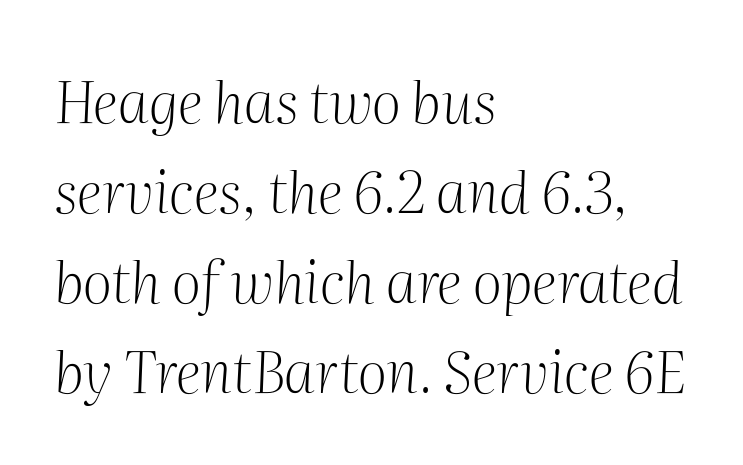
Q: Is the text bold? A: No.
Q: Is the text italic (slanted)? A: Yes, it leans right by about 2 degrees.
Q: Is the typeface a serif or a sans-serif typeface? A: Serif.
Q: Is the text underlined? A: No.
Q: How is the paragraph aligned? A: Left-aligned.
Q: Is the spacing between letters normal or unusually wide? A: Normal.
Q: Is the spacing between lines tight, normal or loose? A: Normal.
Q: Width (condensed, normal, or wide)? A: Normal.
Q: Stroke contrast? A: Medium.
Q: x-height? A: Medium.
Q: Monospaced? A: No.
